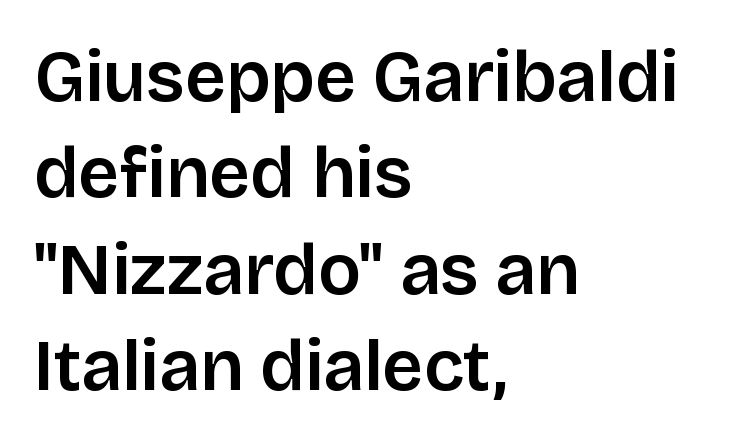
{"serif": "no", "italic": "no", "bold": "semi", "weight": "semibold", "width": "normal", "stroke_contrast": "low", "x_height": "large", "monospaced": "no", "underline": "no", "align": "left", "line_spacing": "normal", "line_spacing_ratio": 1.34, "letter_spacing": "normal", "letter_spacing_em": 0.0, "glyph_px": 72}
